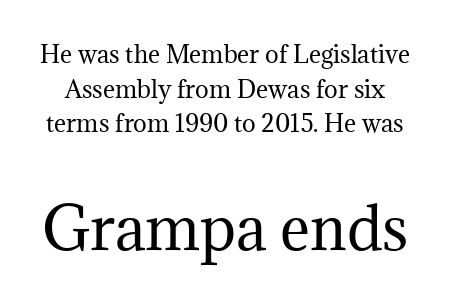
{"serif": "yes", "italic": "no", "bold": "no", "weight": "regular", "width": "normal", "stroke_contrast": "medium", "x_height": "medium", "monospaced": "no", "underline": "no", "line_spacing": "normal", "line_spacing_ratio": 1.51, "letter_spacing": "normal", "letter_spacing_em": 0.0, "larger_block": "second", "size_ratio": 2.48, "glyph_px": 57}
